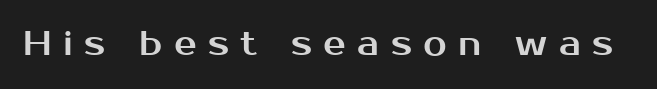
Q: Is the text italic (slanted)? A: No, it is upright.
Q: Is the typeface a serif or a sans-serif typeface? A: Sans-serif.
Q: Is the text underlined? A: No.
Q: Is the spacing between letters normal or unusually wide? A: Unusually wide.
Q: Width (condensed, normal, or wide)? A: Normal.
Q: Stroke contrast? A: Medium.
Q: x-height? A: Medium.
Q: Monospaced? A: No.
